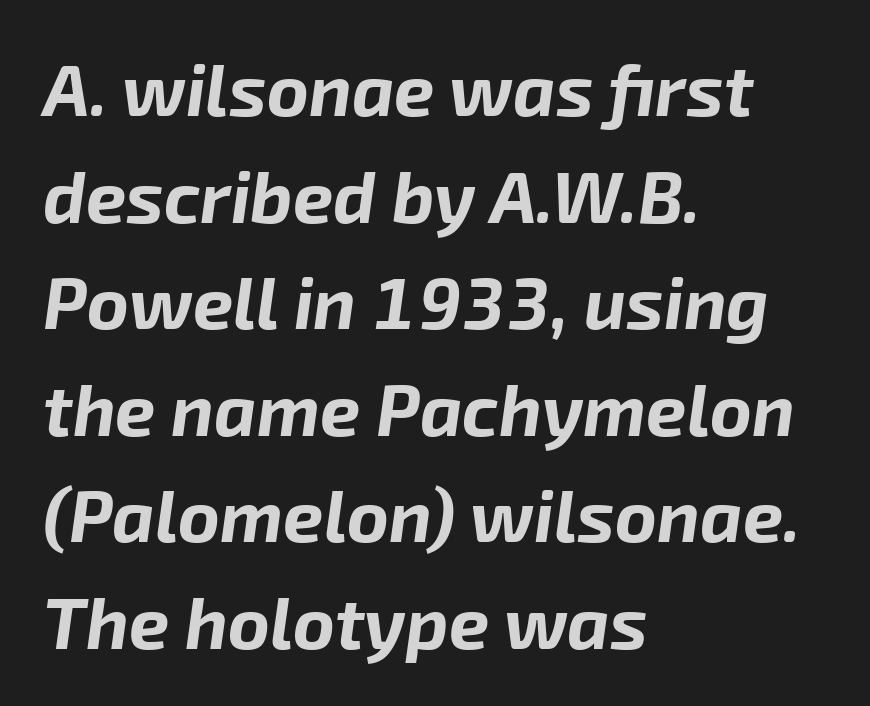
The image shows 72 px bold type, italic (leaning right); set left-aligned, normal line spacing (1.48x), normal letter spacing, not underlined; low stroke contrast and a medium x-height.
